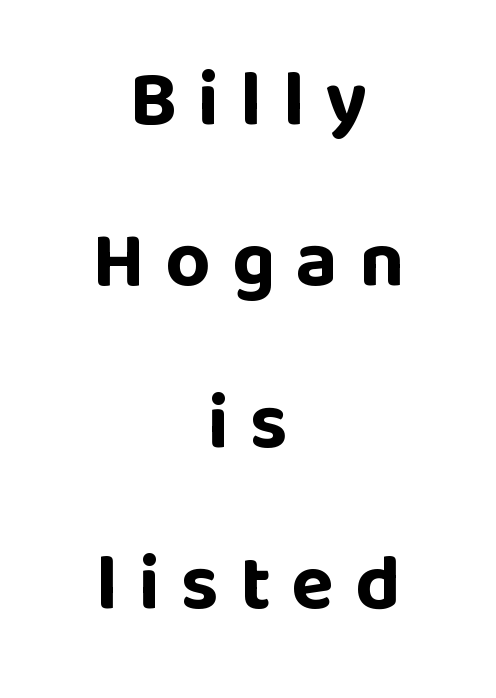
Q: Is the text bold? A: Yes.
Q: Is the text italic (slanted)? A: No, it is upright.
Q: Is the typeface a serif or a sans-serif typeface? A: Sans-serif.
Q: Is the text underlined? A: No.
Q: How is the paragraph aligned? A: Centered.
Q: Is the spacing between letters normal or unusually wide? A: Unusually wide.
Q: Is the spacing between lines tight, normal or loose? A: Loose.
Q: Width (condensed, normal, or wide)? A: Normal.
Q: Stroke contrast? A: Low.
Q: x-height? A: Large.
Q: Monospaced? A: No.
